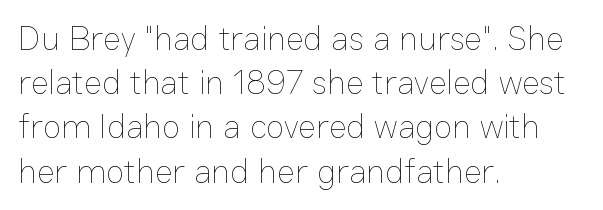
Is this a fixed-width face? No — the glyphs have proportional, varying widths. The paragraph shown leans on its left margin. The line-height multiplier appears to be the usual default. Characters follow at the spacing the type designer built in. The letterforms sit at book weight or below. Nope, not italic — everything's standing straight.
